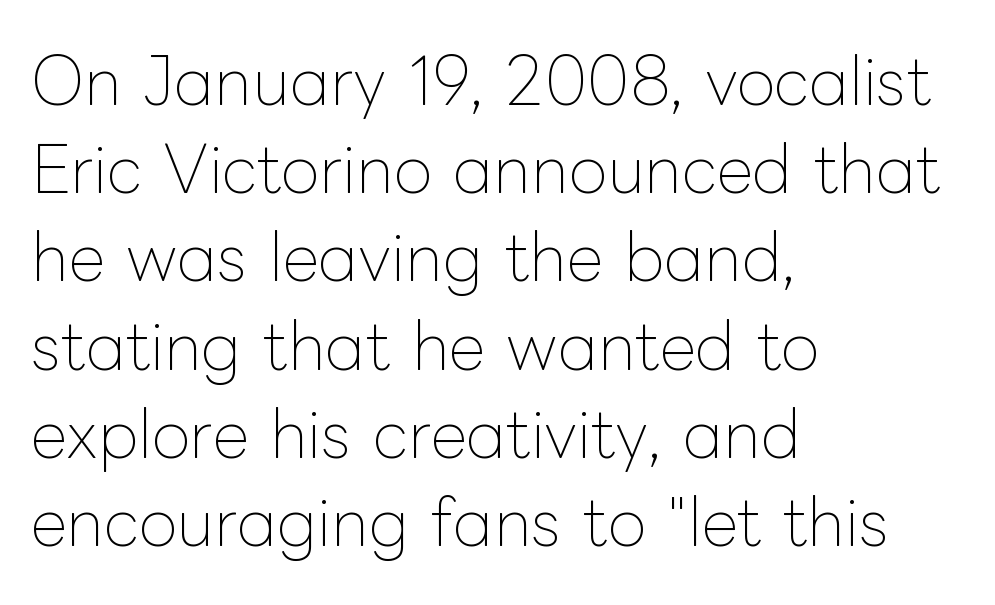
The image shows 63 px thin type, upright; set left-aligned, normal line spacing (1.4x), normal letter spacing, not underlined; low stroke contrast and a medium x-height.
